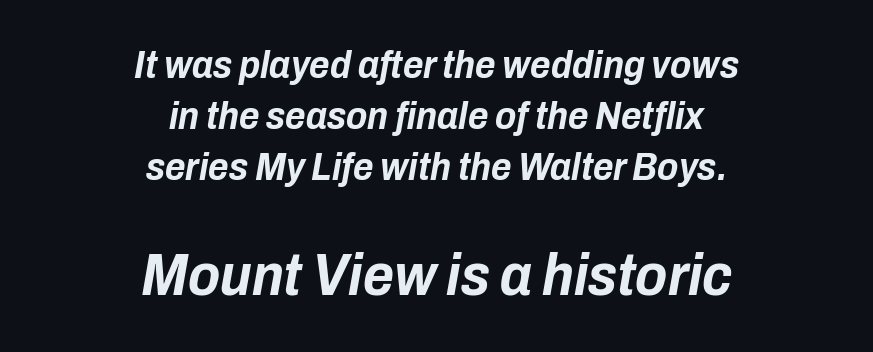
Q: Is the text bold? A: Yes.
Q: Is the text italic (slanted)? A: Yes, it leans right by about 10 degrees.
Q: Is the text underlined? A: No.
Q: How is the paragraph aligned? A: Centered.
Q: Is the spacing between letters normal or unusually wide? A: Normal.
Q: Is the spacing between lines tight, normal or loose? A: Normal.
Q: Which block of text is set in a larger size, the first (top) or the second (bottom)? A: The second (bottom) one.
Q: Width (condensed, normal, or wide)? A: Condensed.
Q: Stroke contrast? A: Low.
Q: x-height? A: Medium.
Q: Monospaced? A: No.
